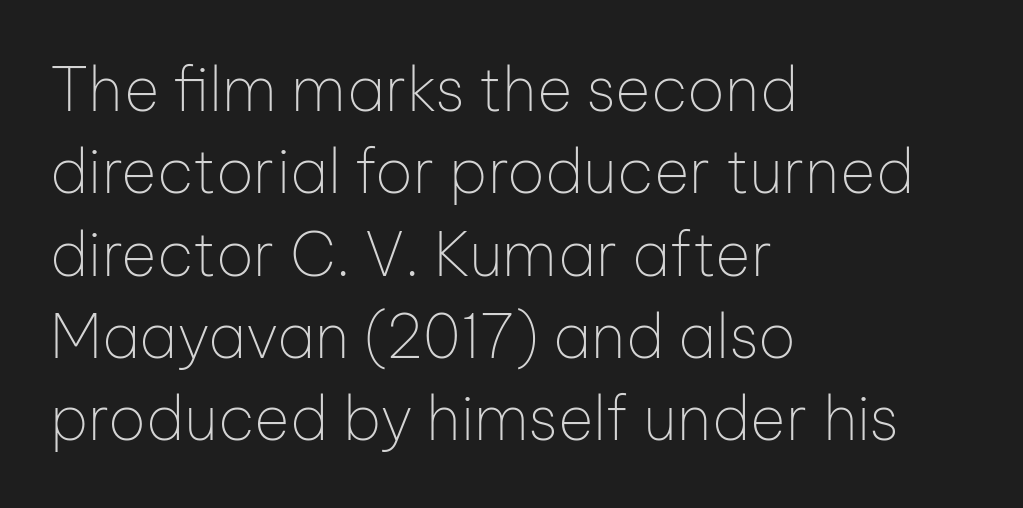
The image shows 61 px thin sans-serif type, upright; set left-aligned, normal line spacing (1.35x), normal letter spacing, not underlined; low stroke contrast and a medium x-height.
